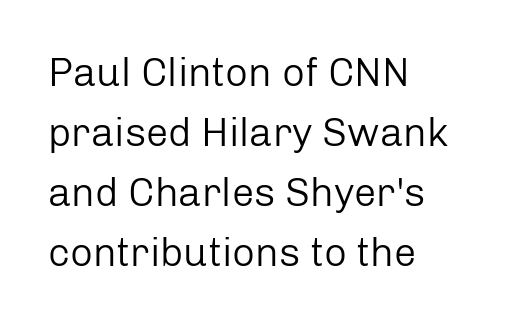
Q: Is the text bold? A: No.
Q: Is the text italic (slanted)? A: No, it is upright.
Q: Is the typeface a serif or a sans-serif typeface? A: Sans-serif.
Q: Is the text underlined? A: No.
Q: How is the paragraph aligned? A: Left-aligned.
Q: Is the spacing between letters normal or unusually wide? A: Normal.
Q: Is the spacing between lines tight, normal or loose? A: Normal.
Q: Width (condensed, normal, or wide)? A: Normal.
Q: Stroke contrast? A: Low.
Q: x-height? A: Medium.
Q: Monospaced? A: No.
